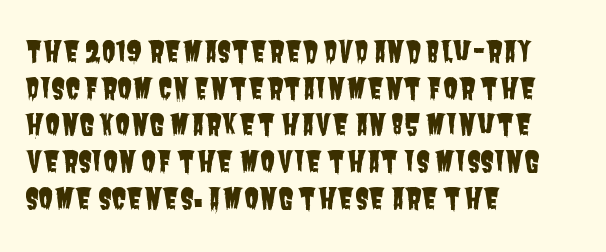
The image shows 28 px condensed sans-serif type; set left-aligned, normal line spacing (1.31x), normal letter spacing, not underlined; low stroke contrast and a large x-height.
